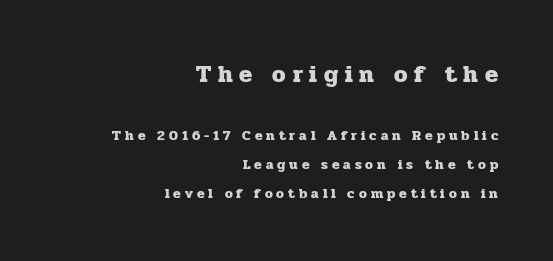
The image shows 24 px bold type, upright; set right-aligned, loose line spacing (2.08x), unusually wide letter spacing (+0.28 em), not underlined; the first (top) block is 1.71x larger.
